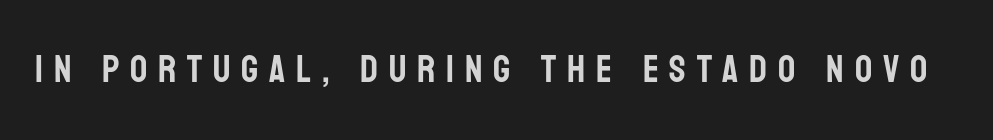
{"serif": "no", "italic": "no", "width": "condensed", "stroke_contrast": "low", "x_height": "large", "monospaced": "no", "underline": "no", "letter_spacing": "wide", "letter_spacing_em": 0.28, "glyph_px": 38}
